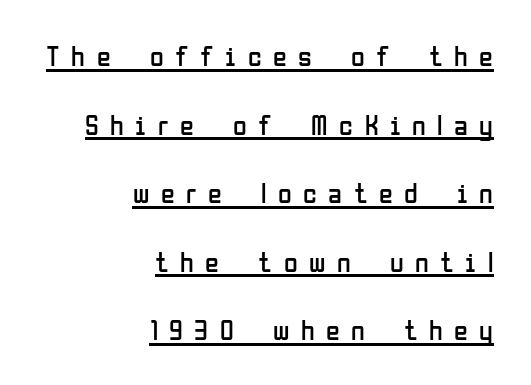
One glance says open: line gaps are wider than usual. Horizontally, the lines are justified to the trailing edge only. The letters stand upright; this is a roman face. The rendering uses the underline text-decoration. Spacing verdict: proportional, widths tailored to each character.
